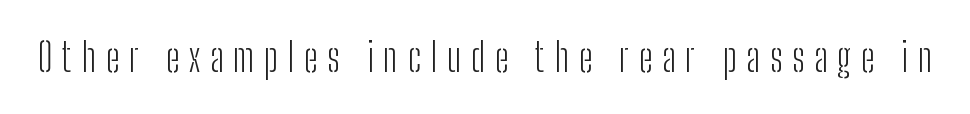
Is the letter spacing exaggerated? Yes — the characters are pushed far apart. The passage shown is typed in a proportional face where columns would drift. A quiet, ordinary-to-light weight characterises the typeface. The letters stand straight up with perfectly vertical stems.
